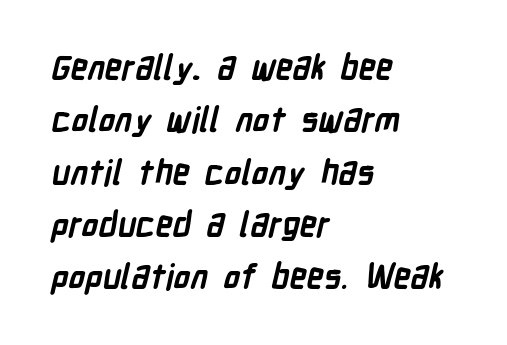
The lines in this sample share a left origin and differ only in where they stop. Descenders are the only things crossing below the line. Students, this is bold: see how much ink each stroke carries. No feet cap the strokes, marking this as sans-serif type.
